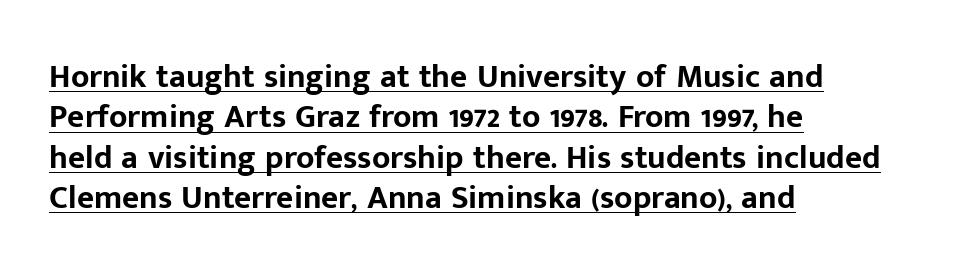
Q: Is the text bold? A: Yes.
Q: Is the text italic (slanted)? A: No, it is upright.
Q: Is the typeface a serif or a sans-serif typeface? A: Sans-serif.
Q: Is the text underlined? A: Yes.
Q: How is the paragraph aligned? A: Left-aligned.
Q: Is the spacing between letters normal or unusually wide? A: Normal.
Q: Width (condensed, normal, or wide)? A: Normal.
Q: Stroke contrast? A: Low.
Q: x-height? A: Medium.
Q: Monospaced? A: No.
